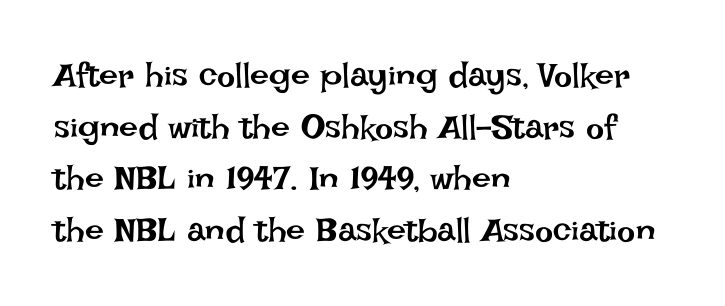
Q: Is the text bold? A: No.
Q: Is the text italic (slanted)? A: No, it is upright.
Q: Is the text underlined? A: No.
Q: How is the paragraph aligned? A: Left-aligned.
Q: Is the spacing between letters normal or unusually wide? A: Normal.
Q: Is the spacing between lines tight, normal or loose? A: Normal.
Q: Width (condensed, normal, or wide)? A: Normal.
Q: Stroke contrast? A: Low.
Q: x-height? A: Large.
Q: Monospaced? A: No.
